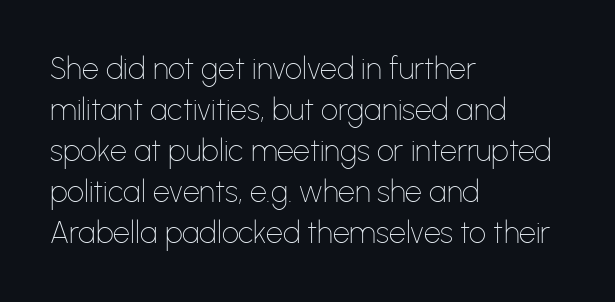
{"serif": "no", "italic": "no", "bold": "no", "weight": "thin", "width": "normal", "stroke_contrast": "low", "x_height": "medium", "monospaced": "no", "underline": "no", "align": "left", "line_spacing": "normal", "line_spacing_ratio": 1.37, "letter_spacing": "normal", "letter_spacing_em": 0.0, "glyph_px": 30}
